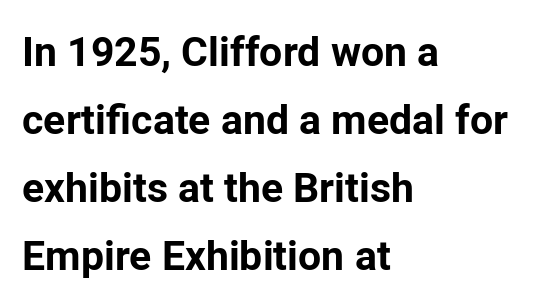
Q: Is the text bold? A: Yes.
Q: Is the text italic (slanted)? A: No, it is upright.
Q: Is the typeface a serif or a sans-serif typeface? A: Sans-serif.
Q: Is the text underlined? A: No.
Q: How is the paragraph aligned? A: Left-aligned.
Q: Is the spacing between letters normal or unusually wide? A: Normal.
Q: Is the spacing between lines tight, normal or loose? A: Normal.
Q: Width (condensed, normal, or wide)? A: Normal.
Q: Stroke contrast? A: Low.
Q: x-height? A: Medium.
Q: Monospaced? A: No.
